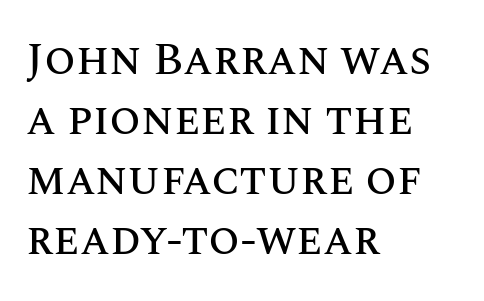
Q: Is the text italic (slanted)? A: No, it is upright.
Q: Is the text underlined? A: No.
Q: How is the paragraph aligned? A: Left-aligned.
Q: Is the spacing between letters normal or unusually wide? A: Normal.
Q: Is the spacing between lines tight, normal or loose? A: Normal.
Q: Width (condensed, normal, or wide)? A: Normal.
Q: Stroke contrast? A: Medium.
Q: x-height? A: Large.
Q: Monospaced? A: No.
